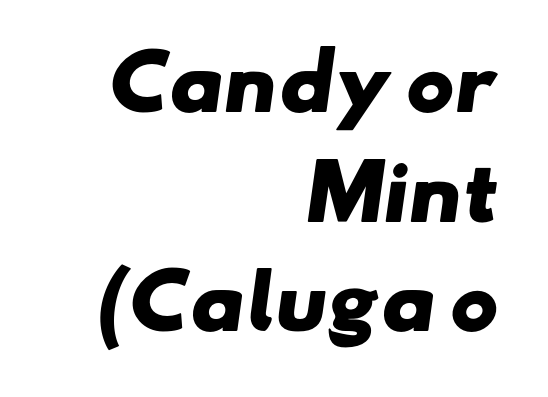
The image shows 74 px heavy, wide sans-serif type; set right-aligned, normal line spacing (1.48x), normal letter spacing, not underlined; low stroke contrast and a small x-height.
